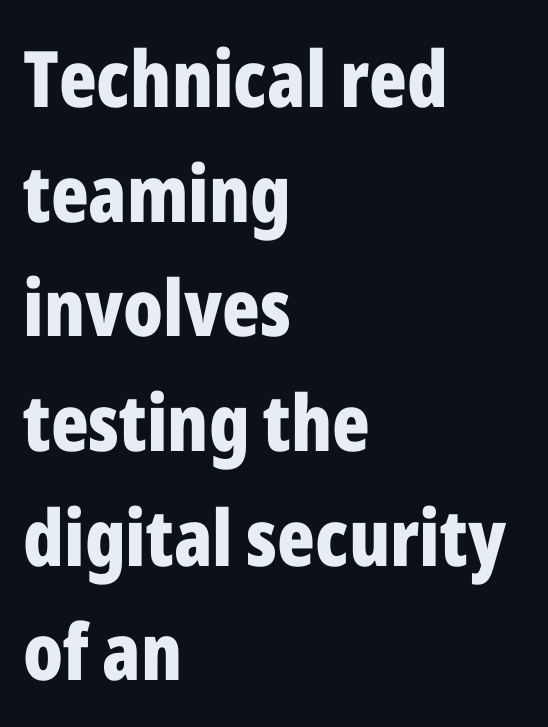
The image shows 78 px bold, condensed sans-serif type, upright; set left-aligned, normal line spacing (1.47x), normal letter spacing, not underlined; low stroke contrast and a medium x-height.
